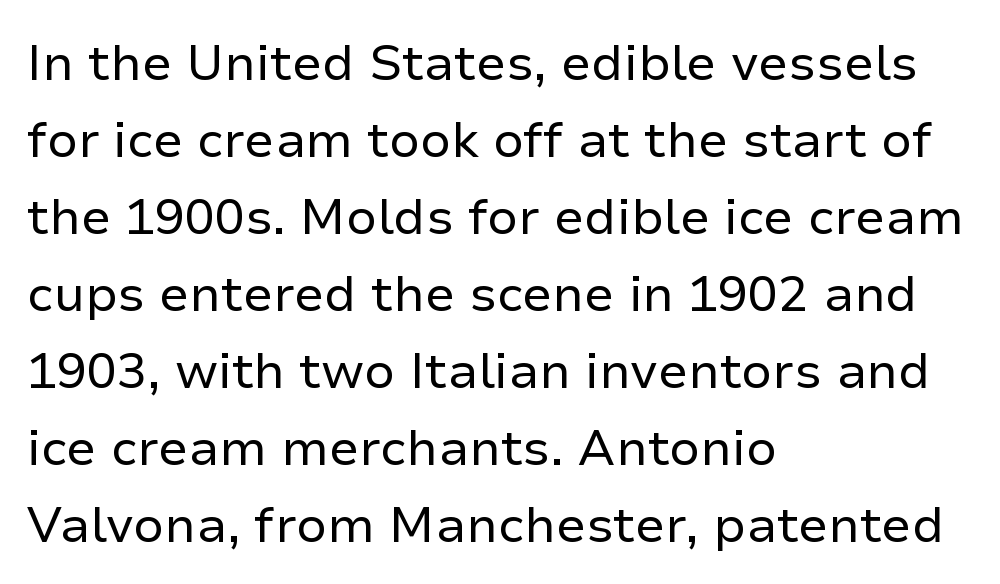
The image shows 50 px regular-weight sans-serif type, upright; set left-aligned, normal line spacing (1.54x), normal letter spacing, not underlined; low stroke contrast and a medium x-height.
